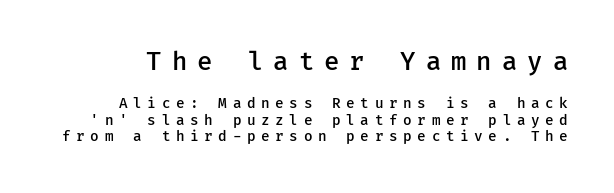
Q: Is the text bold? A: Semi-bold.
Q: Is the text italic (slanted)? A: No, it is upright.
Q: Is the text underlined? A: No.
Q: Is the spacing between letters normal or unusually wide? A: Unusually wide.
Q: Which block of text is set in a larger size, the first (top) or the second (bottom)? A: The first (top) one.
